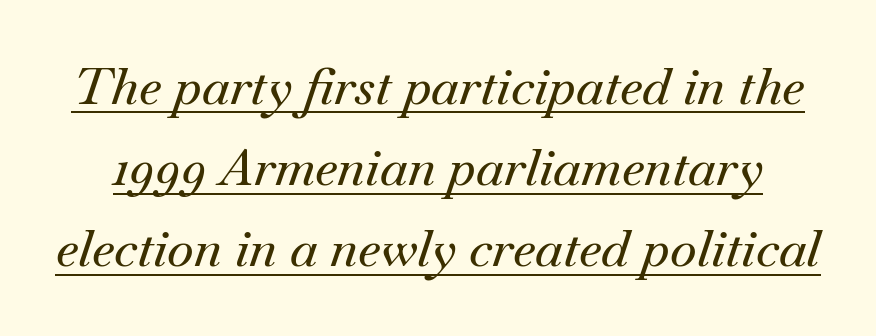
Q: Is the text italic (slanted)? A: Yes, it leans right by about 18 degrees.
Q: Is the typeface a serif or a sans-serif typeface? A: Serif.
Q: Is the text underlined? A: Yes.
Q: Is the spacing between letters normal or unusually wide? A: Normal.
Q: Is the spacing between lines tight, normal or loose? A: Normal.
Q: Width (condensed, normal, or wide)? A: Normal.
Q: Stroke contrast? A: Medium.
Q: x-height? A: Small.
Q: Monospaced? A: No.
